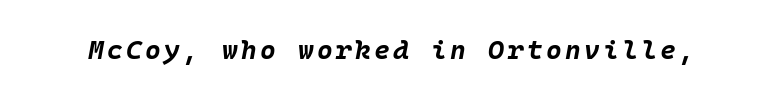
Does the weight exceed regular? Yes, all the way to bold. The glyphs are unaccompanied by any horizontal stroke below them. Does the lettering tilt? It does — this is italic.
